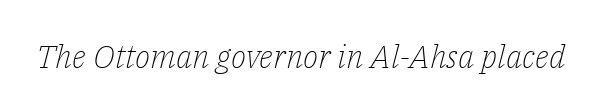
The image shows 32 px light serif type, italic (leaning right); set normal letter spacing, not underlined; low stroke contrast and a medium x-height.
